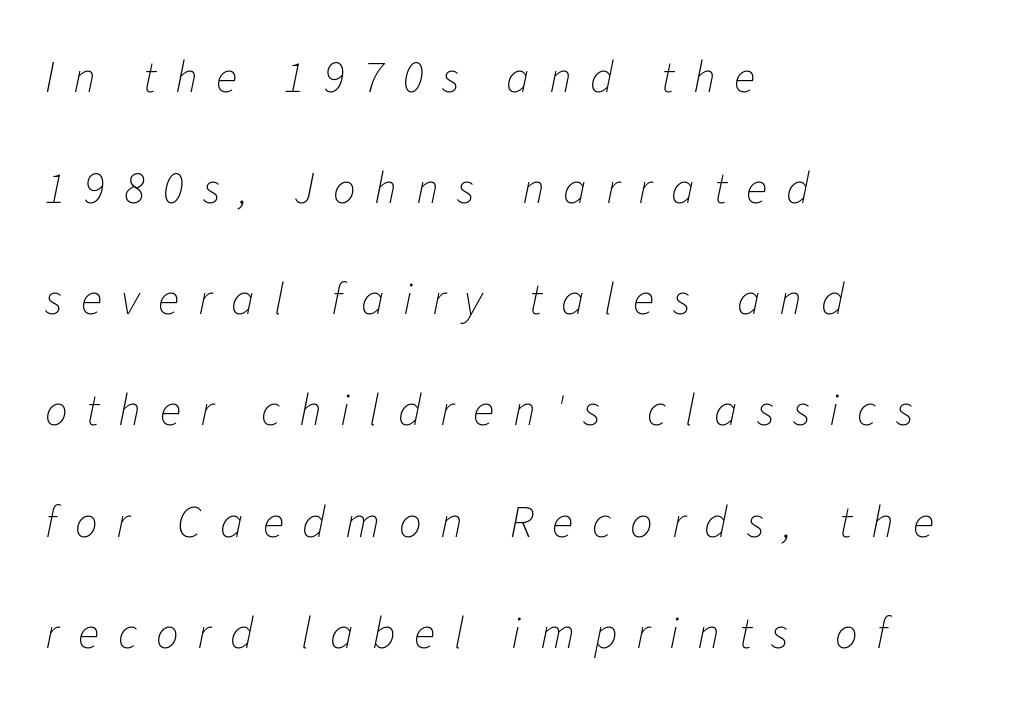
Q: Is the text bold? A: No.
Q: Is the text italic (slanted)? A: Yes, it leans right by about 11 degrees.
Q: Is the text underlined? A: No.
Q: How is the paragraph aligned? A: Left-aligned.
Q: Is the spacing between letters normal or unusually wide? A: Unusually wide.
Q: Is the spacing between lines tight, normal or loose? A: Loose.
Q: Width (condensed, normal, or wide)? A: Normal.
Q: Stroke contrast? A: Low.
Q: x-height? A: Medium.
Q: Monospaced? A: No.
